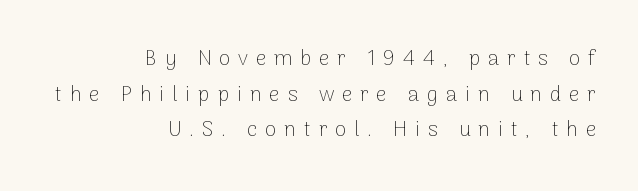
{"italic": "no", "bold": "no", "underline": "no", "align": "right", "line_spacing": "normal", "line_spacing_ratio": 1.7, "letter_spacing": "wide", "letter_spacing_em": 0.37, "glyph_px": 21}
